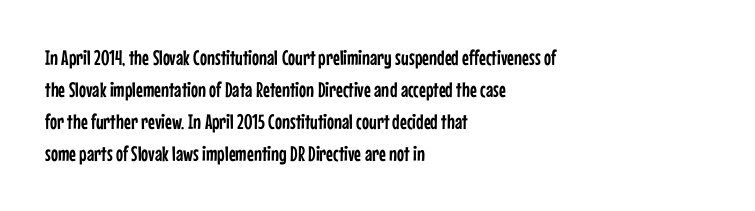
Q: Is the text italic (slanted)? A: No, it is upright.
Q: Is the text underlined? A: No.
Q: How is the paragraph aligned? A: Left-aligned.
Q: Is the spacing between letters normal or unusually wide? A: Normal.
Q: Is the spacing between lines tight, normal or loose? A: Normal.
